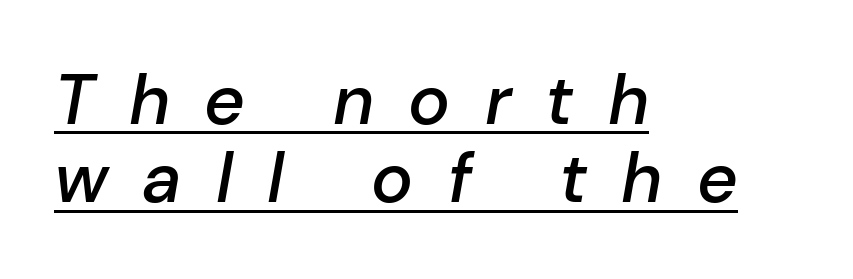
Q: Is the text bold? A: Semi-bold.
Q: Is the text italic (slanted)? A: Yes, it leans right by about 10 degrees.
Q: Is the text underlined? A: Yes.
Q: How is the paragraph aligned? A: Left-aligned.
Q: Is the spacing between letters normal or unusually wide? A: Unusually wide.
Q: Is the spacing between lines tight, normal or loose? A: Tight.
Q: Width (condensed, normal, or wide)? A: Normal.
Q: Stroke contrast? A: Low.
Q: x-height? A: Medium.
Q: Monospaced? A: No.
